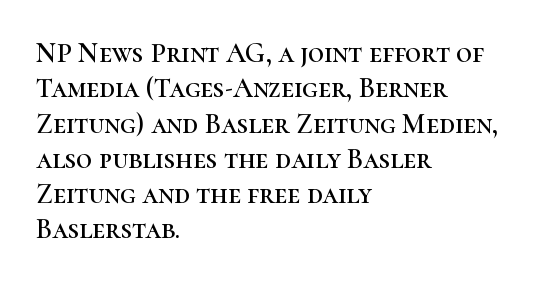
Q: Is the text italic (slanted)? A: No, it is upright.
Q: Is the typeface a serif or a sans-serif typeface? A: Serif.
Q: Is the text underlined? A: No.
Q: How is the paragraph aligned? A: Left-aligned.
Q: Is the spacing between letters normal or unusually wide? A: Normal.
Q: Is the spacing between lines tight, normal or loose? A: Normal.
Q: Width (condensed, normal, or wide)? A: Normal.
Q: Stroke contrast? A: High.
Q: x-height? A: Medium.
Q: Monospaced? A: No.
